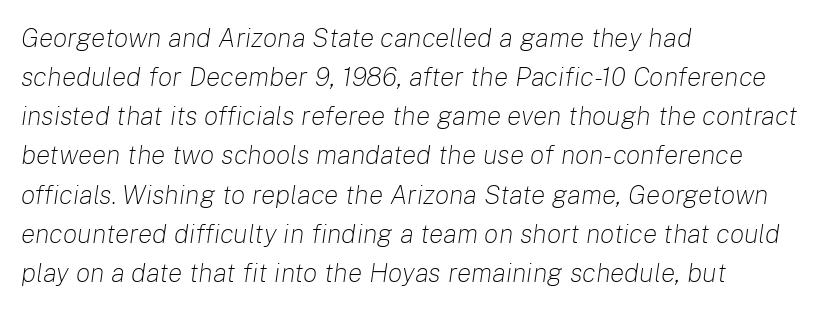
{"italic": "yes", "lean": "right", "slant_degrees": 8, "bold": "no", "underline": "no", "align": "left", "line_spacing": "normal", "line_spacing_ratio": 1.45, "letter_spacing": "normal", "letter_spacing_em": 0.0, "glyph_px": 27}
